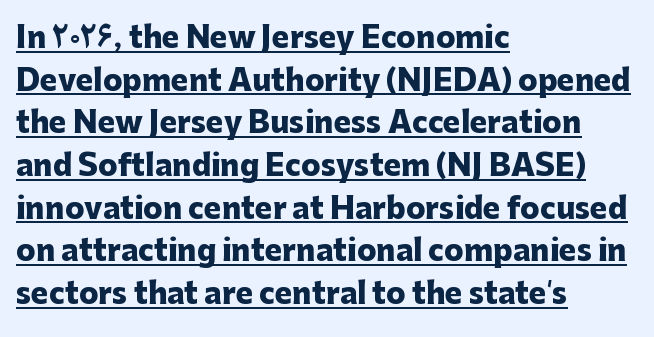
Casual observation: everything's shoved over to the left. The passage shown is typed in a proportional face where columns would drift. These characters rest on top of a visible drawn line. Font category for this specimen: sans-serif.
